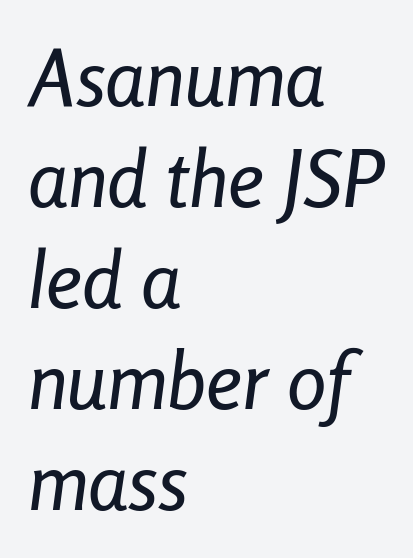
The image shows 79 px condensed type, italic (leaning right); set left-aligned, normal line spacing (1.28x), normal letter spacing, not underlined; low stroke contrast and a medium x-height.
